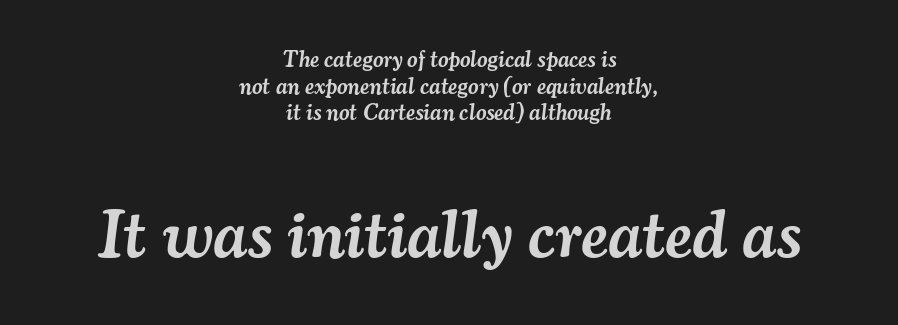
Is this a fixed-width face? No — the glyphs have proportional, varying widths. The face used here has a pronounced slope to its letters. The string is rendered with underlining switched off. Weight: semibold (demi).
